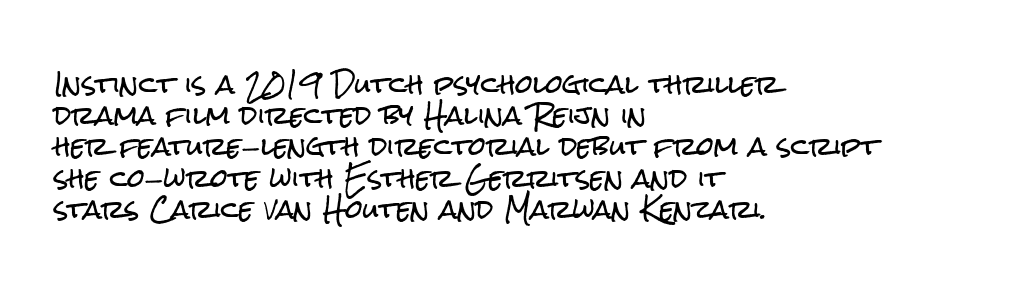
The image shows 25 px text type, upright; set left-aligned, normal line spacing (1.25x), normal letter spacing, not underlined.
